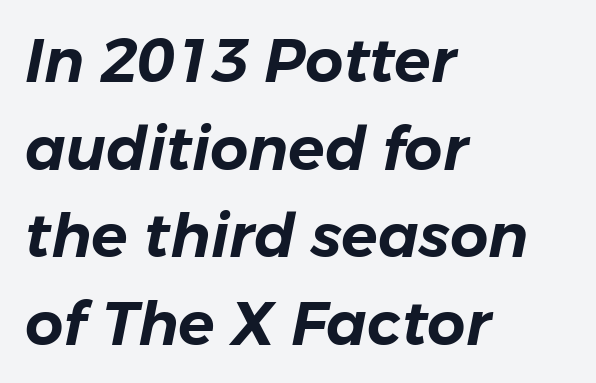
{"italic": "yes", "lean": "right", "slant_degrees": 11, "width": "normal", "stroke_contrast": "low", "x_height": "medium", "monospaced": "no", "underline": "no", "align": "left", "line_spacing": "normal", "line_spacing_ratio": 1.46, "letter_spacing": "normal", "letter_spacing_em": 0.0, "glyph_px": 60}
